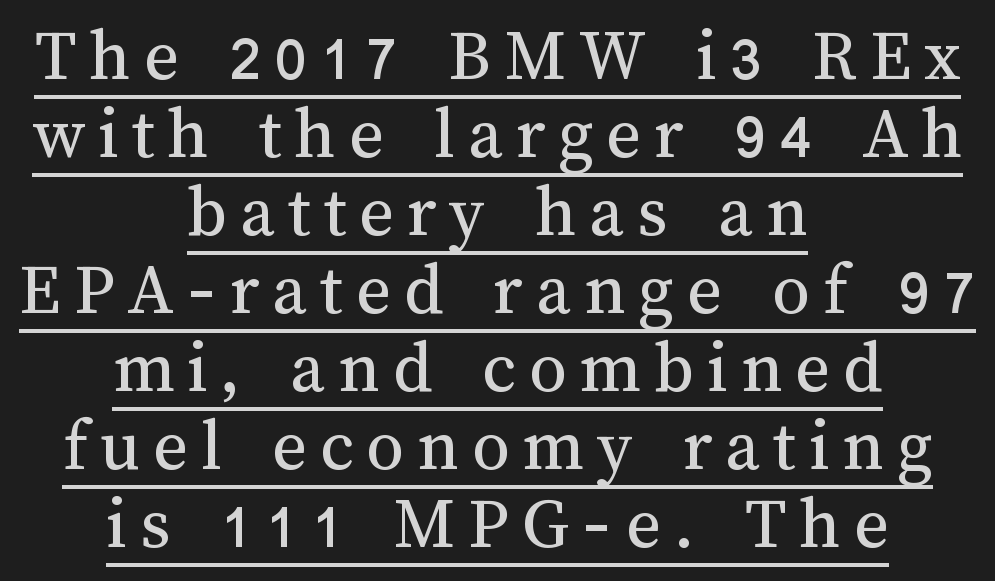
{"italic": "no", "bold": "no", "weight": "regular", "width": "normal", "stroke_contrast": "medium", "x_height": "medium", "monospaced": "no", "underline": "yes", "align": "center", "line_spacing": "tight", "line_spacing_ratio": 1.04, "glyph_px": 75}
